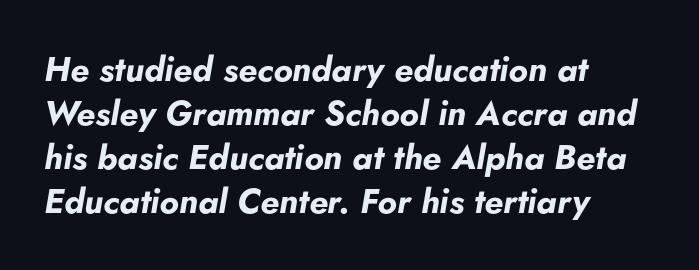
The image shows 34 px bold type, italic (leaning right); set left-aligned, normal line spacing (1.29x), normal letter spacing, not underlined; low stroke contrast and a small x-height.
